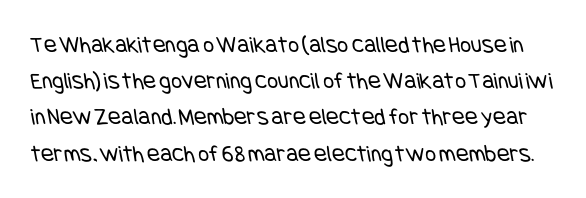
If you measured baseline to baseline, you'd find a middling distance. No letter is thick-stroked: the sample isn't bold. Short note: letters normally spaced. Any mark beneath the type? The region is blank.
